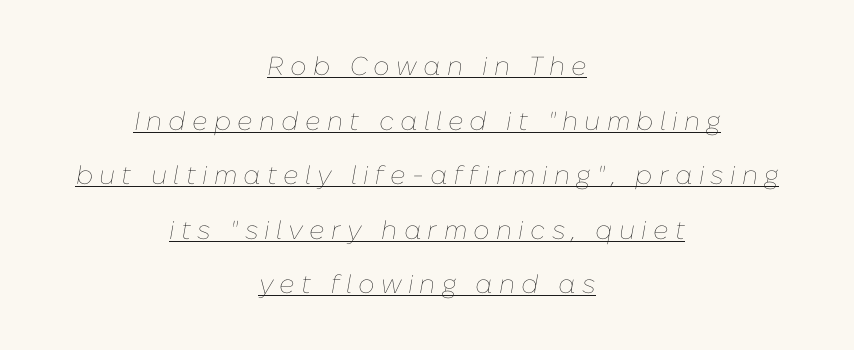
Leading is clearly above the norm, producing a sparse column. These lines stack symmetrically, like a column narrowing and widening about its center. In terms of posture, this sample is oblique. This is not heavy type; no bold has been used. Underlined type. You could only call the tracking loose — the letters float apart.
